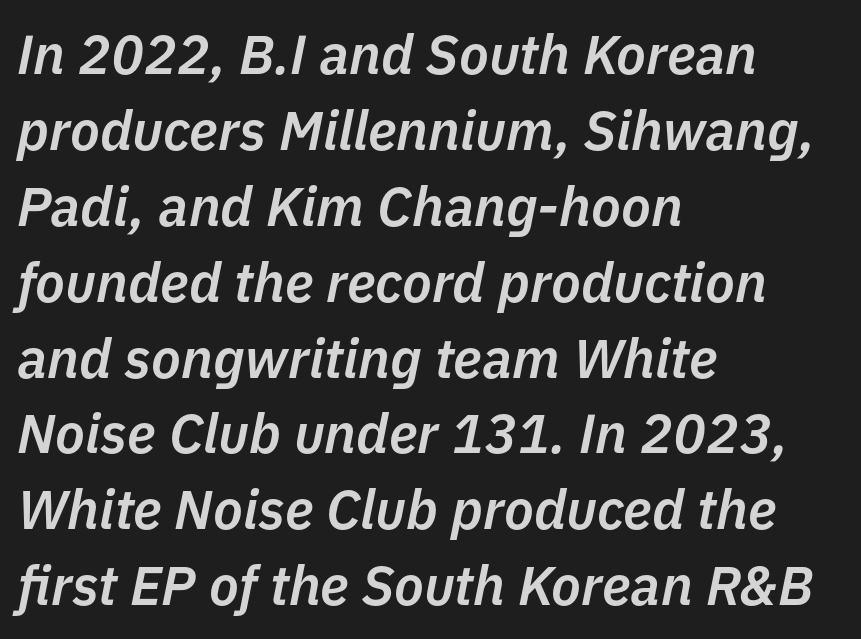
A normal amount of white space separates one row of letters from the next. No extra tracking has been applied to these lines. Looks like regular typesetting: each glyph gets only the width it needs. Characters are canted at an angle relative to the baseline's perpendicular.
